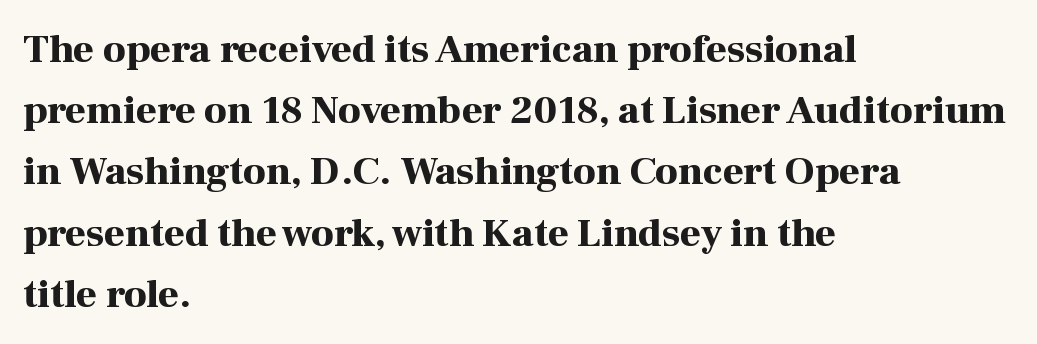
Unlike italic type, these characters show no tilt at all. Regarding leading, the lines here are spaced in the standard way. Glance below the letters and you will spot only blank space. The typesetter chose a ragged-right arrangement here. The line texture is even and compact thanks to regular tracking. The glyphs in this specimen are seriffed.
